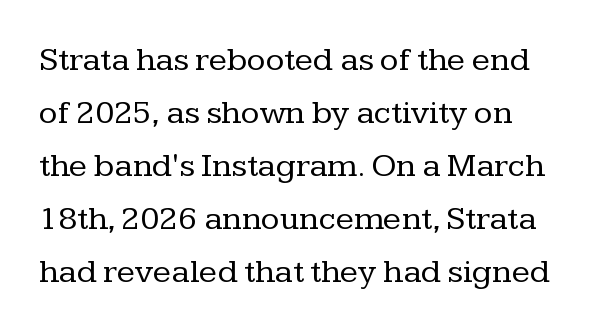
{"serif": "yes", "italic": "no", "bold": "no", "weight": "regular", "width": "normal", "stroke_contrast": "low", "x_height": "medium", "monospaced": "no", "underline": "no", "line_spacing": "normal", "line_spacing_ratio": 1.56, "letter_spacing": "normal", "letter_spacing_em": 0.0, "glyph_px": 34}
